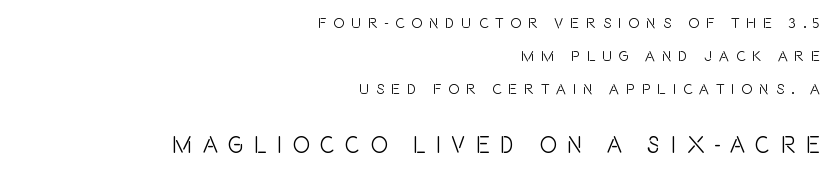
The letters stand straight up with perfectly vertical stems. Leading is clearly above the norm, producing a sparse column. The glyphs are unaccompanied by any horizontal stroke below them. Scale increases going downward across the two blocks. Loose tracking; the words dissolve into strings of separated letters. The compositor pushed each line to the right boundary.
